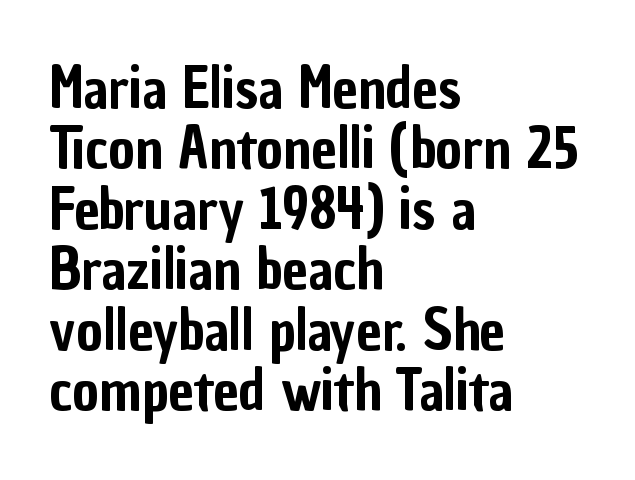
The image shows 57 px condensed sans-serif type, upright; set left-aligned, tight line spacing (1.06x), normal letter spacing, not underlined; low stroke contrast and a medium x-height.
